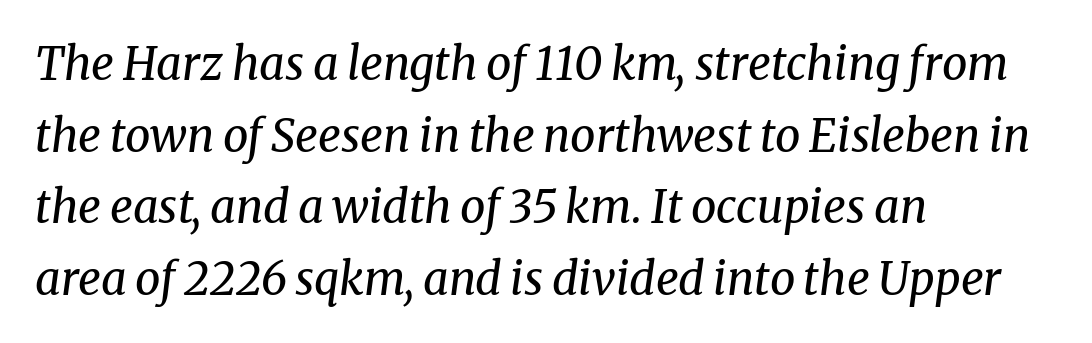
You could not count columns in this text — the font is proportionally spaced. Nothing unusual about the tracking: characters are spaced as the font intends. Are there feet on the stems? There are — it's a serif. Yep, that's italic — everything's leaning.
